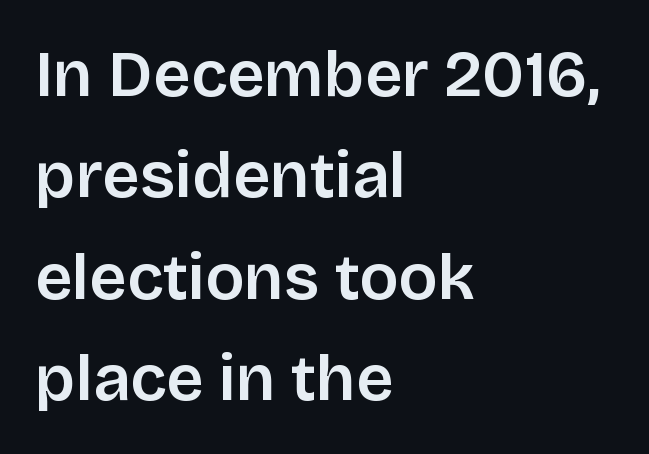
Do the characters align in a grid? No, the font is proportional. Typeset ragged right — the left edge is the straight one. The rows are spaced the way most documents space them. The letters carry no serifs — their stems end cleanly without finishing strokes. You could call the tracking neutral — neither tight nor loose. Descenders hang freely into open space.
